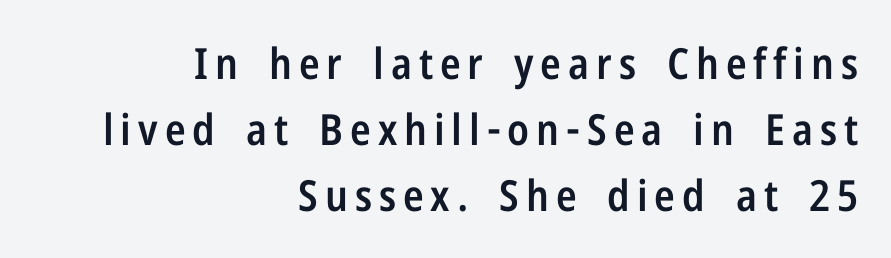
The image shows 43 px semibold, condensed sans-serif type, upright; set right-aligned, normal line spacing (1.54x), not underlined; low stroke contrast and a medium x-height.
